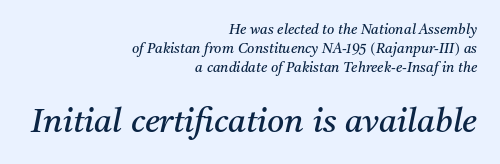
Notice how the stems are inclined rather than vertical — that's the hallmark of italics. The block of text has a typical density, with ordinary space between rows. The string is rendered with underlining switched off. Between these two stacked blocks, the lower one wins on size. Standard letterfit; no display-style spreading of the glyphs. Which margin do the lines hug? The right one — the left edge is uneven.
